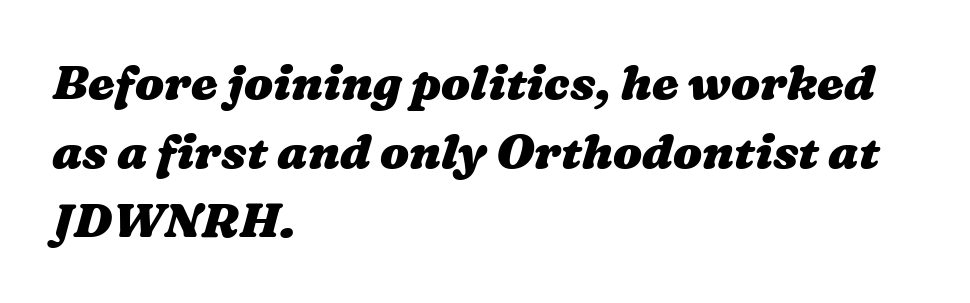
{"bold": "yes", "weight": "heavy", "width": "wide", "stroke_contrast": "medium", "x_height": "medium", "monospaced": "no", "underline": "no", "align": "left", "line_spacing": "normal", "line_spacing_ratio": 1.44, "letter_spacing": "normal", "letter_spacing_em": 0.0, "glyph_px": 48}
